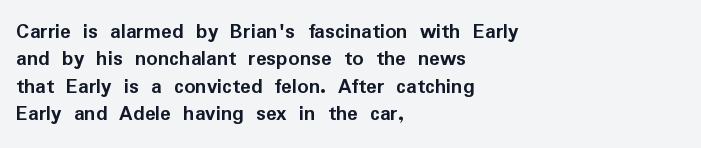
{"italic": "no", "bold": "yes", "underline": "no", "align": "left", "line_spacing": "normal", "line_spacing_ratio": 1.25, "letter_spacing": "normal", "letter_spacing_em": 0.0, "glyph_px": 22}
